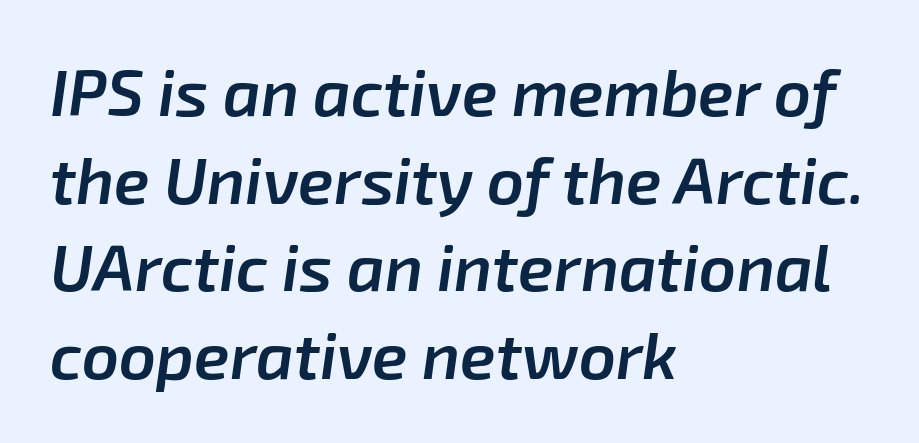
This rendering uses left alignment, leaving the right contour irregular. The font is running at a semibold setting, under full bold. Does extra space separate the letters? No, they use regular spacing. Slanted lettering throughout.
